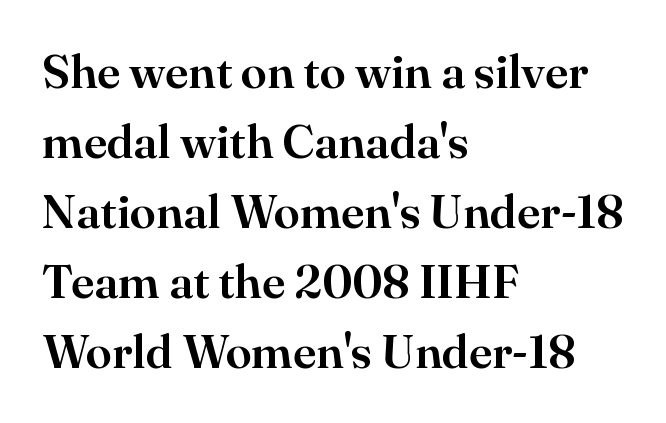
Q: Is the text italic (slanted)? A: No, it is upright.
Q: Is the typeface a serif or a sans-serif typeface? A: Serif.
Q: Is the text underlined? A: No.
Q: How is the paragraph aligned? A: Left-aligned.
Q: Is the spacing between letters normal or unusually wide? A: Normal.
Q: Is the spacing between lines tight, normal or loose? A: Normal.
Q: Width (condensed, normal, or wide)? A: Normal.
Q: Stroke contrast? A: High.
Q: x-height? A: Small.
Q: Monospaced? A: No.
